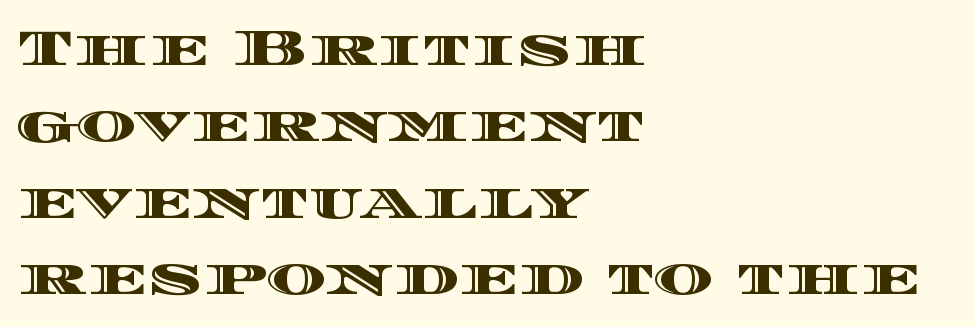
This rendering uses left alignment, leaving the right contour irregular. In terms of leading, this rendering sits right in the middle. The rendering uses natural spacing where letterforms have individual widths. The gaps between neighbouring characters are ordinary and unremarkable.
